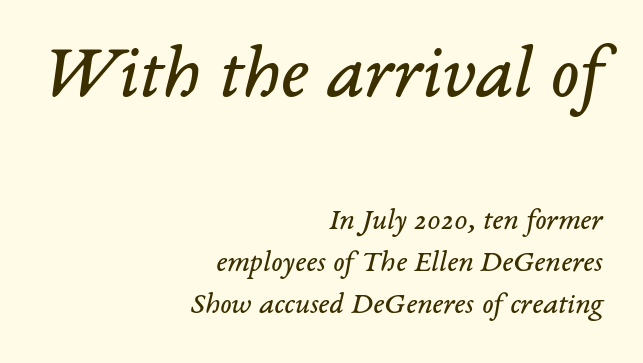
Q: Is the text bold? A: No.
Q: Is the text italic (slanted)? A: Yes, it leans right by about 14 degrees.
Q: Is the typeface a serif or a sans-serif typeface? A: Serif.
Q: Is the text underlined? A: No.
Q: How is the paragraph aligned? A: Right-aligned.
Q: Is the spacing between letters normal or unusually wide? A: Normal.
Q: Is the spacing between lines tight, normal or loose? A: Normal.
Q: Which block of text is set in a larger size, the first (top) or the second (bottom)? A: The first (top) one.
Q: Width (condensed, normal, or wide)? A: Normal.
Q: Stroke contrast? A: Low.
Q: x-height? A: Medium.
Q: Monospaced? A: No.
